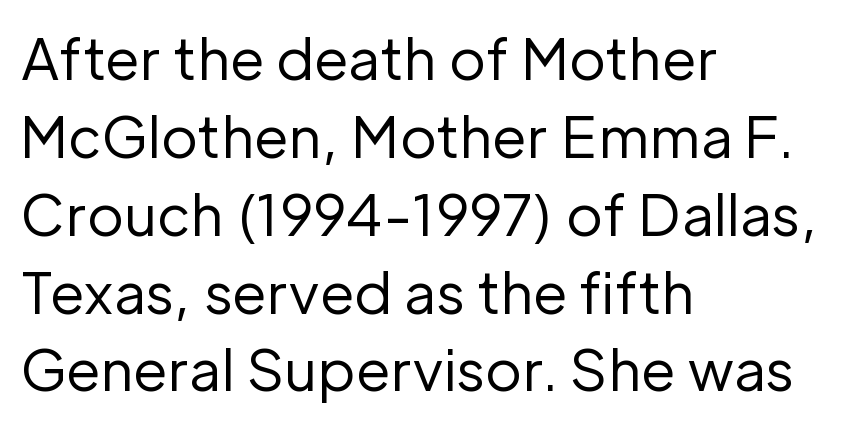
Standard letterfit; no display-style spreading of the glyphs. When letters stand straight like this, we call the style roman or upright. Think standard paragraph weight, or any step lighter than that. Character widths vary here, with narrow letters taking less room than wide ones. The space between consecutive lines is moderate.
